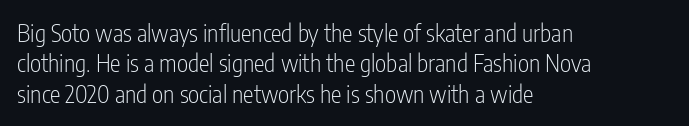
Q: Is the text bold? A: No.
Q: Is the text italic (slanted)? A: No, it is upright.
Q: Is the text underlined? A: No.
Q: How is the paragraph aligned? A: Left-aligned.
Q: Is the spacing between letters normal or unusually wide? A: Normal.
Q: Is the spacing between lines tight, normal or loose? A: Normal.
